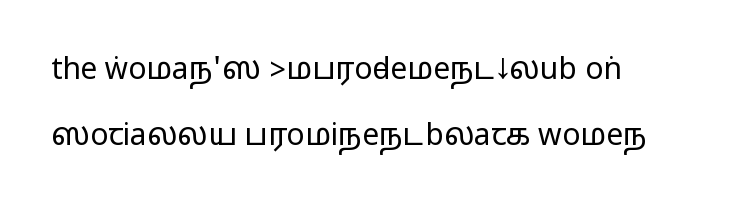
{"serif": "no", "italic": "no", "width": "wide", "stroke_contrast": "medium", "monospaced": "no", "underline": "no", "align": "left", "line_spacing": "loose", "line_spacing_ratio": 2.2, "letter_spacing": "normal", "letter_spacing_em": 0.0, "glyph_px": 30}
